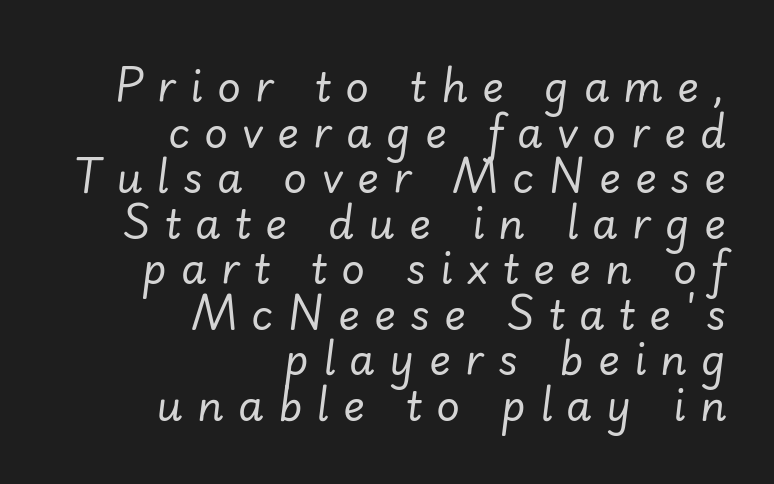
Q: Is the text bold? A: No.
Q: Is the text italic (slanted)? A: Yes, it leans right by about 7 degrees.
Q: Is the text underlined? A: No.
Q: How is the paragraph aligned? A: Right-aligned.
Q: Is the spacing between letters normal or unusually wide? A: Unusually wide.
Q: Is the spacing between lines tight, normal or loose? A: Tight.
Q: Width (condensed, normal, or wide)? A: Normal.
Q: Stroke contrast? A: Low.
Q: x-height? A: Small.
Q: Monospaced? A: No.
